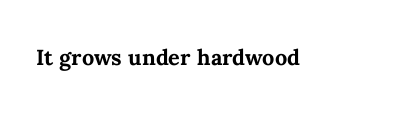
Lines of text with bare space underneath. Think of a printed novel: that variable character pitch is what you see here. Summary of weight: heavy, a full bold. Ordinary non-slanted type is in use.
